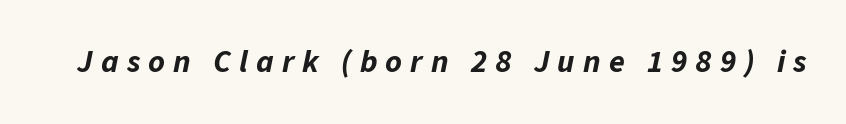
Q: Is the text bold? A: Yes.
Q: Is the text italic (slanted)? A: Yes, it leans right by about 11 degrees.
Q: Is the text underlined? A: No.
Q: Is the spacing between letters normal or unusually wide? A: Unusually wide.
Q: Width (condensed, normal, or wide)? A: Normal.
Q: Stroke contrast? A: Low.
Q: x-height? A: Medium.
Q: Monospaced? A: No.
